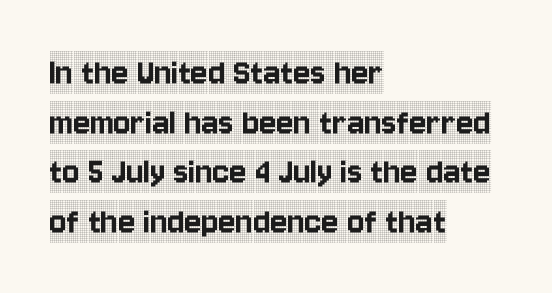
The image shows 40 px condensed serif type, upright; set left-aligned, line spacing 1.24x, normal letter spacing, not underlined; a large x-height.
